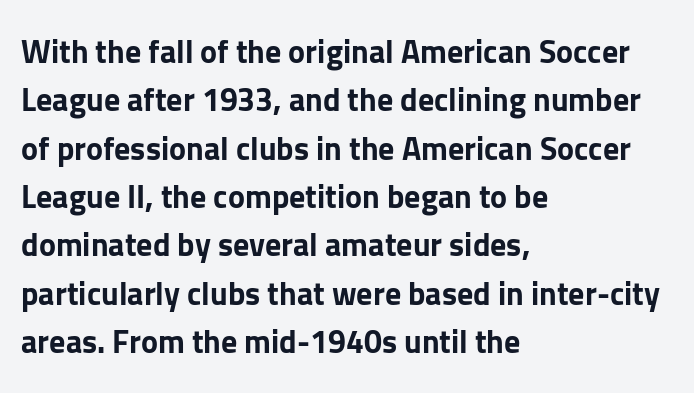
The image shows 32 px bold sans-serif type, upright; set left-aligned, normal line spacing (1.51x), normal letter spacing, not underlined; low stroke contrast and a medium x-height.
